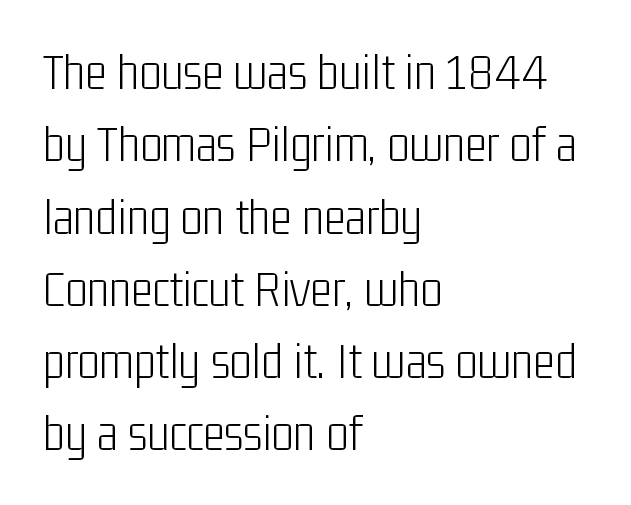
The image shows 52 px light, condensed sans-serif type, upright; set left-aligned, normal line spacing (1.39x), normal letter spacing, not underlined; low stroke contrast and a medium x-height.
